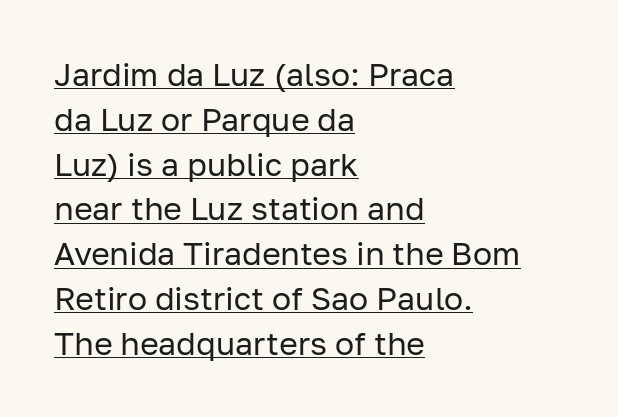
{"serif": "no", "italic": "no", "bold": "no", "weight": "regular", "width": "normal", "stroke_contrast": "low", "x_height": "medium", "monospaced": "no", "underline": "yes", "align": "left", "line_spacing": "normal", "line_spacing_ratio": 1.4, "letter_spacing": "normal", "letter_spacing_em": 0.0, "glyph_px": 32}
